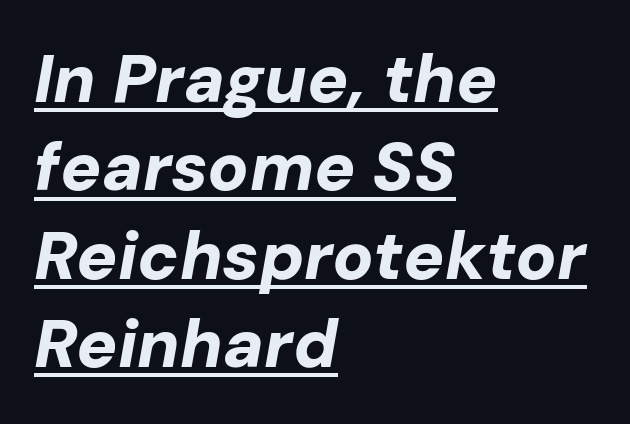
Q: Is the text bold? A: Yes.
Q: Is the text italic (slanted)? A: Yes, it leans right by about 10 degrees.
Q: Is the text underlined? A: Yes.
Q: How is the paragraph aligned? A: Left-aligned.
Q: Is the spacing between letters normal or unusually wide? A: Normal.
Q: Is the spacing between lines tight, normal or loose? A: Normal.
Q: Width (condensed, normal, or wide)? A: Normal.
Q: Stroke contrast? A: Low.
Q: x-height? A: Medium.
Q: Monospaced? A: No.
